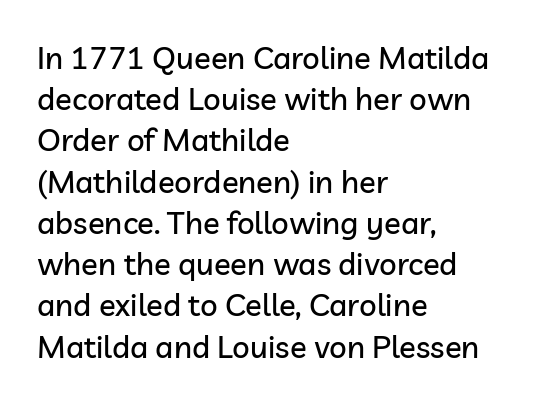
The image shows 31 px sans-serif type, upright; set left-aligned, normal line spacing (1.33x), normal letter spacing, not underlined; low stroke contrast and a medium x-height.
